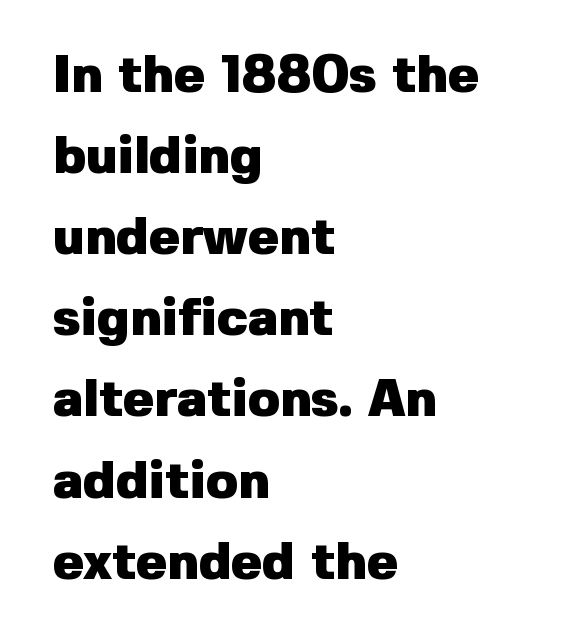
Q: Is the text bold? A: Yes.
Q: Is the text italic (slanted)? A: No, it is upright.
Q: Is the typeface a serif or a sans-serif typeface? A: Sans-serif.
Q: Is the text underlined? A: No.
Q: How is the paragraph aligned? A: Left-aligned.
Q: Is the spacing between letters normal or unusually wide? A: Normal.
Q: Is the spacing between lines tight, normal or loose? A: Normal.
Q: Width (condensed, normal, or wide)? A: Normal.
Q: Stroke contrast? A: Low.
Q: x-height? A: Medium.
Q: Monospaced? A: No.
